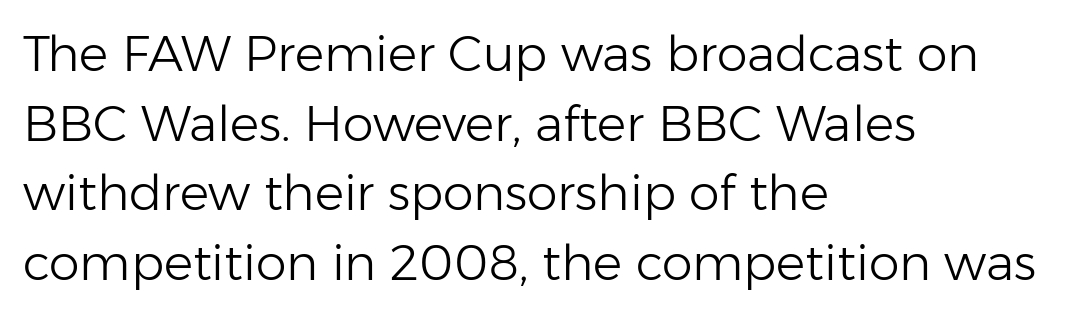
The image shows 49 px light sans-serif type, upright; set left-aligned, normal line spacing (1.42x), normal letter spacing, not underlined; low stroke contrast and a medium x-height.
